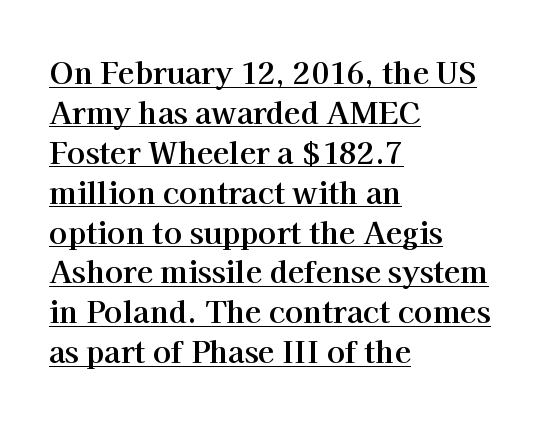
The leading is moderate, giving the passage an even texture. The glyphs in this specimen are seriffed. The lines are quadded left. Characters follow at the spacing the type designer built in. This is underlined copy, the kind a proofreader might mark for attention.
